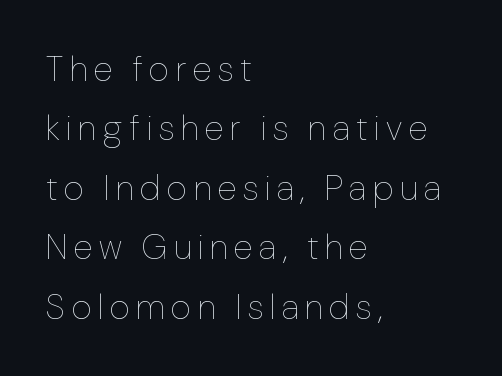
Q: Is the text bold? A: No.
Q: Is the text italic (slanted)? A: No, it is upright.
Q: Is the text underlined? A: No.
Q: How is the paragraph aligned? A: Left-aligned.
Q: Is the spacing between lines tight, normal or loose? A: Normal.
Q: Width (condensed, normal, or wide)? A: Condensed.
Q: Stroke contrast? A: Low.
Q: x-height? A: Medium.
Q: Monospaced? A: No.
